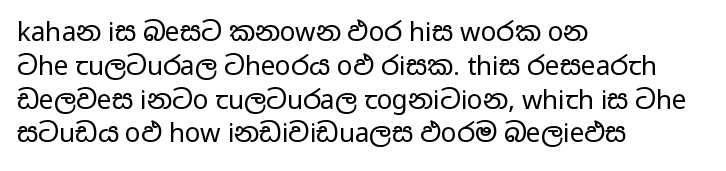
Descenders are the only things crossing below the line. Vertical strokes here are truly vertical. Compared with typical paragraphs, the rows here are spaced about the same. The setting favours the left margin, as ordinary paragraphs usually do.
